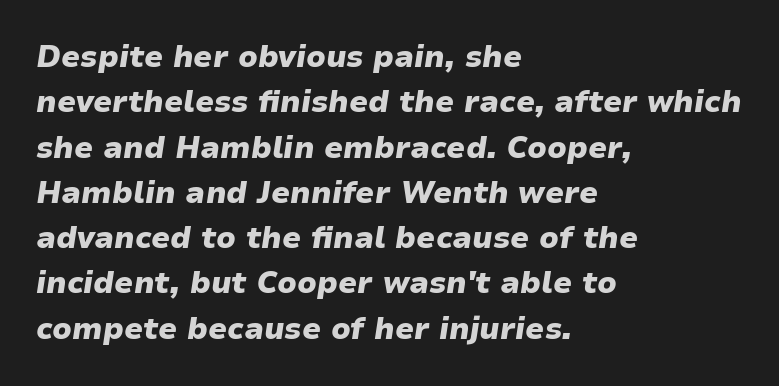
{"italic": "yes", "lean": "right", "slant_degrees": 9, "bold": "yes", "weight": "heavy", "width": "wide", "stroke_contrast": "low", "x_height": "medium", "monospaced": "no", "underline": "no", "align": "left", "line_spacing": "normal", "line_spacing_ratio": 1.51, "letter_spacing": "normal", "letter_spacing_em": 0.0, "glyph_px": 30}
